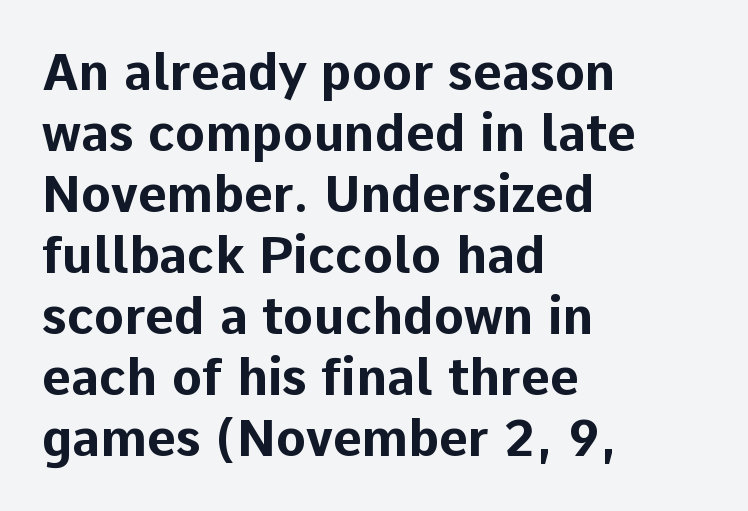
Q: Is the text bold? A: Yes.
Q: Is the text italic (slanted)? A: No, it is upright.
Q: Is the typeface a serif or a sans-serif typeface? A: Sans-serif.
Q: Is the text underlined? A: No.
Q: How is the paragraph aligned? A: Left-aligned.
Q: Is the spacing between letters normal or unusually wide? A: Normal.
Q: Width (condensed, normal, or wide)? A: Normal.
Q: Stroke contrast? A: Low.
Q: x-height? A: Medium.
Q: Monospaced? A: No.
